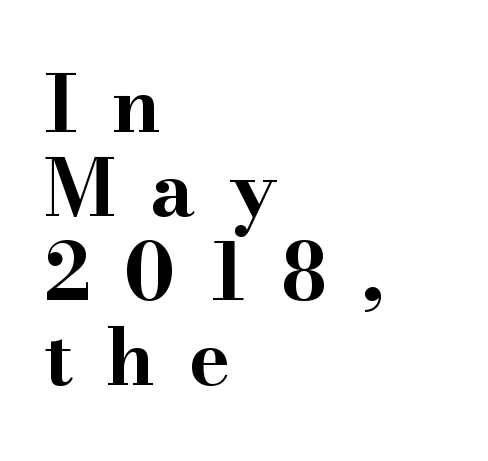
You could not count columns in this text — the font is proportionally spaced. Compared with an ordinary text face, these strokes are far heavier — a full bold. Observe the serifs anchoring each vertical stroke in this sample. Loose tracking; the words dissolve into strings of separated letters. Nope, not italic — everything's standing straight. In CSS terms this would be text-align: left.
